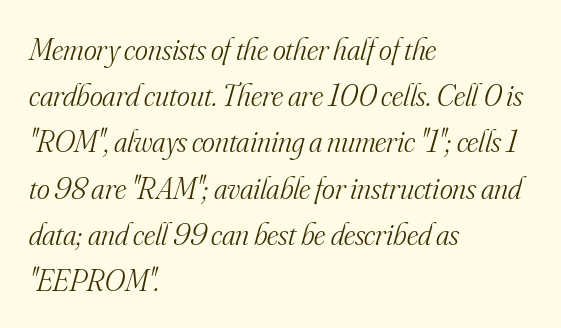
{"serif": "yes", "italic": "yes", "lean": "right", "slant_degrees": 16, "bold": "no", "weight": "light", "width": "normal", "stroke_contrast": "medium", "x_height": "small", "monospaced": "no", "underline": "no", "align": "left", "line_spacing": "normal", "line_spacing_ratio": 1.49, "letter_spacing": "normal", "letter_spacing_em": 0.0, "glyph_px": 31}
